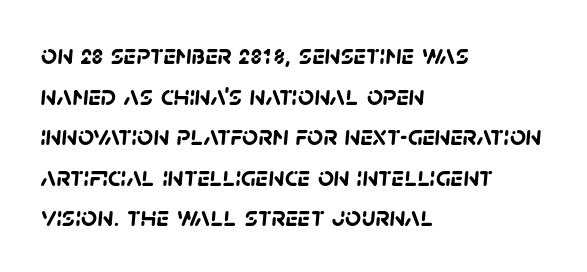
The rendering uses natural spacing where letterforms have individual widths. The designer went with a sans here, leaving each stem footless. Words float on clear page, feet unadorned. This is heavy type, rendered in bold. Typeset ragged right — the left edge is the straight one. This sample uses plain, unmodified letter spacing.
